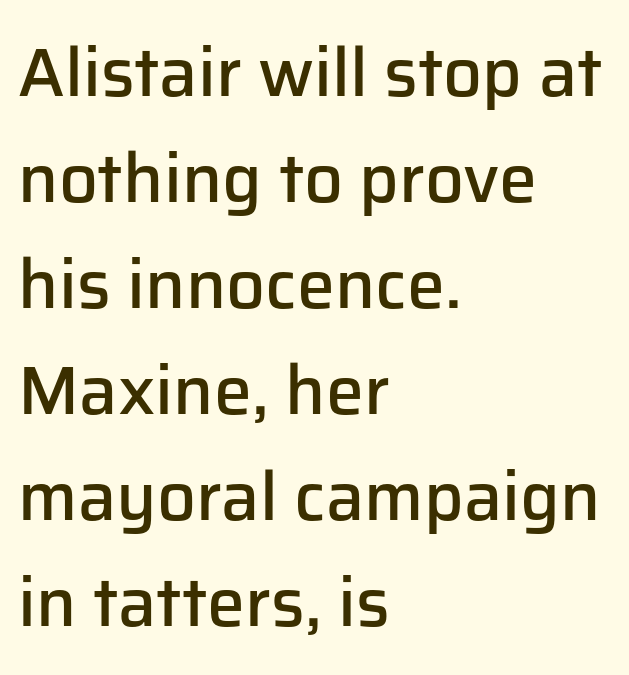
The font's upright variant was chosen for this text. The rendering uses natural spacing where letterforms have individual widths. Regarding serifs, this sample does without them. Each row of text sits above clean, open space. A bit beefed up — I'd call it semibold rather than bold.
